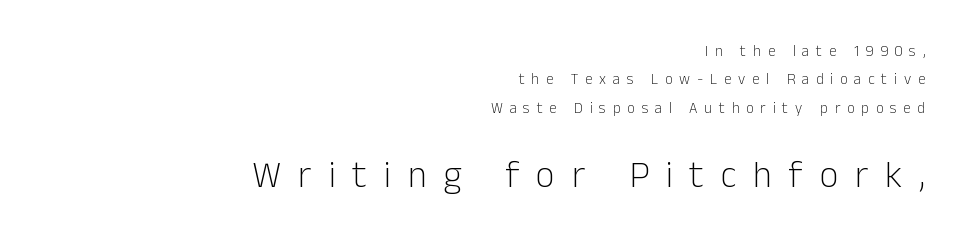
{"serif": "no", "italic": "no", "bold": "no", "weight": "light", "width": "normal", "stroke_contrast": "low", "x_height": "medium", "monospaced": "no", "underline": "no", "align": "right", "line_spacing_ratio": 1.89, "letter_spacing": "wide", "letter_spacing_em": 0.45, "larger_block": "second", "size_ratio": 2.47, "glyph_px": 37}
